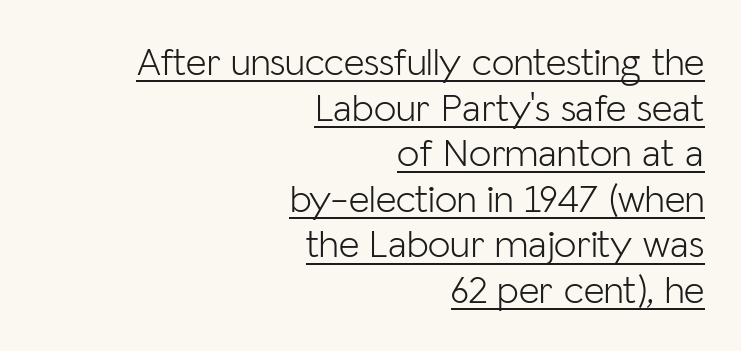
Q: Is the text bold? A: No.
Q: Is the text italic (slanted)? A: No, it is upright.
Q: Is the typeface a serif or a sans-serif typeface? A: Sans-serif.
Q: Is the text underlined? A: Yes.
Q: How is the paragraph aligned? A: Right-aligned.
Q: Is the spacing between letters normal or unusually wide? A: Normal.
Q: Is the spacing between lines tight, normal or loose? A: Tight.
Q: Width (condensed, normal, or wide)? A: Normal.
Q: Stroke contrast? A: Low.
Q: x-height? A: Medium.
Q: Monospaced? A: No.
